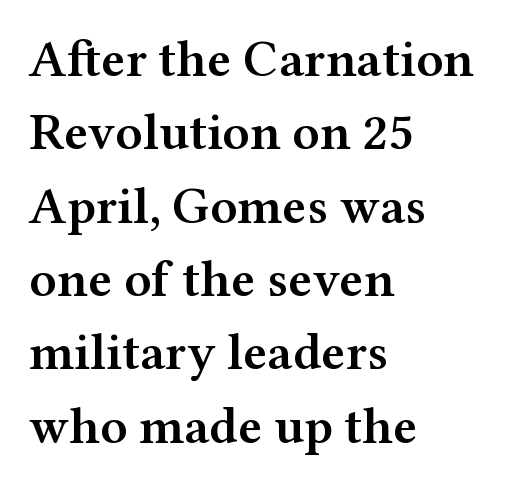
Q: Is the text bold? A: Semi-bold.
Q: Is the text italic (slanted)? A: No, it is upright.
Q: Is the typeface a serif or a sans-serif typeface? A: Serif.
Q: Is the text underlined? A: No.
Q: How is the paragraph aligned? A: Left-aligned.
Q: Is the spacing between letters normal or unusually wide? A: Normal.
Q: Is the spacing between lines tight, normal or loose? A: Normal.
Q: Width (condensed, normal, or wide)? A: Wide.
Q: Stroke contrast? A: Medium.
Q: x-height? A: Medium.
Q: Monospaced? A: No.
